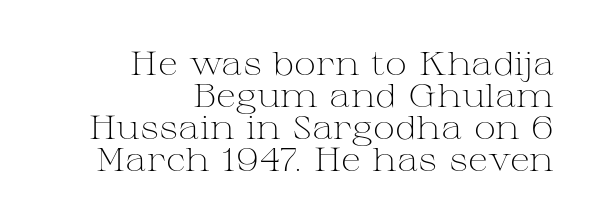
Q: Is the text bold? A: No.
Q: Is the text italic (slanted)? A: No, it is upright.
Q: Is the typeface a serif or a sans-serif typeface? A: Serif.
Q: Is the text underlined? A: No.
Q: How is the paragraph aligned? A: Right-aligned.
Q: Is the spacing between letters normal or unusually wide? A: Normal.
Q: Is the spacing between lines tight, normal or loose? A: Tight.
Q: Width (condensed, normal, or wide)? A: Wide.
Q: Stroke contrast? A: Medium.
Q: x-height? A: Medium.
Q: Monospaced? A: No.
